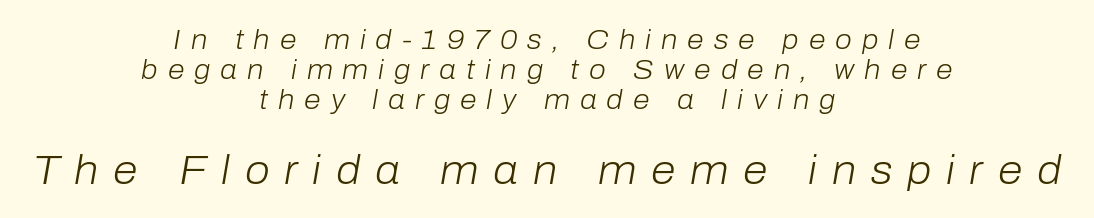
The image shows 40 px light type, italic (leaning right); set centered, tight line spacing (1.12x), unusually wide letter spacing (+0.37 em), not underlined; the second (bottom) block is 1.48x larger; low stroke contrast and a medium x-height.
